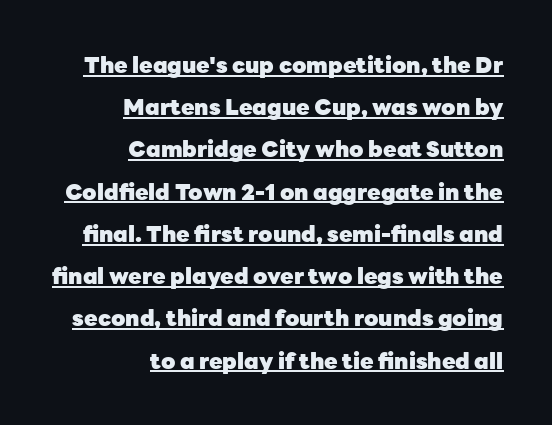
The image shows 22 px bold type, upright; set right-aligned, loose line spacing (1.92x), normal letter spacing, underlined.
